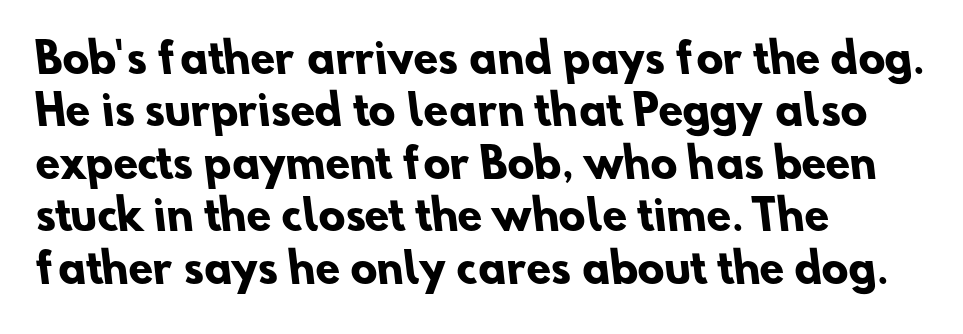
{"serif": "no", "bold": "yes", "weight": "heavy", "width": "normal", "stroke_contrast": "low", "x_height": "small", "monospaced": "no", "underline": "no", "align": "left", "line_spacing": "normal", "line_spacing_ratio": 1.31, "letter_spacing": "normal", "letter_spacing_em": 0.0, "glyph_px": 40}
